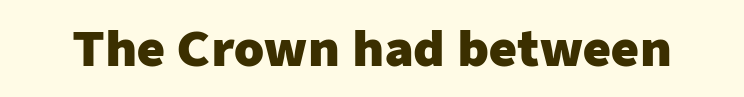
{"serif": "no", "italic": "no", "bold": "yes", "weight": "heavy", "width": "normal", "stroke_contrast": "low", "x_height": "medium", "monospaced": "no", "underline": "no", "letter_spacing": "normal", "letter_spacing_em": 0.0, "glyph_px": 48}
